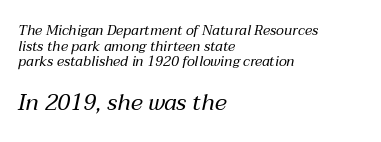
The image shows 23 px text type, italic (leaning right); set left-aligned, tight line spacing (1.11x), normal letter spacing, not underlined; the second (bottom) block is 1.64x larger.
